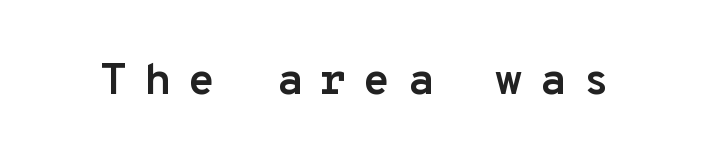
Q: Is the text bold? A: Yes.
Q: Is the text italic (slanted)? A: No, it is upright.
Q: Is the typeface a serif or a sans-serif typeface? A: Sans-serif.
Q: Is the text underlined? A: No.
Q: Is the spacing between letters normal or unusually wide? A: Unusually wide.
Q: Width (condensed, normal, or wide)? A: Normal.
Q: Stroke contrast? A: Low.
Q: x-height? A: Medium.
Q: Monospaced? A: Yes.
